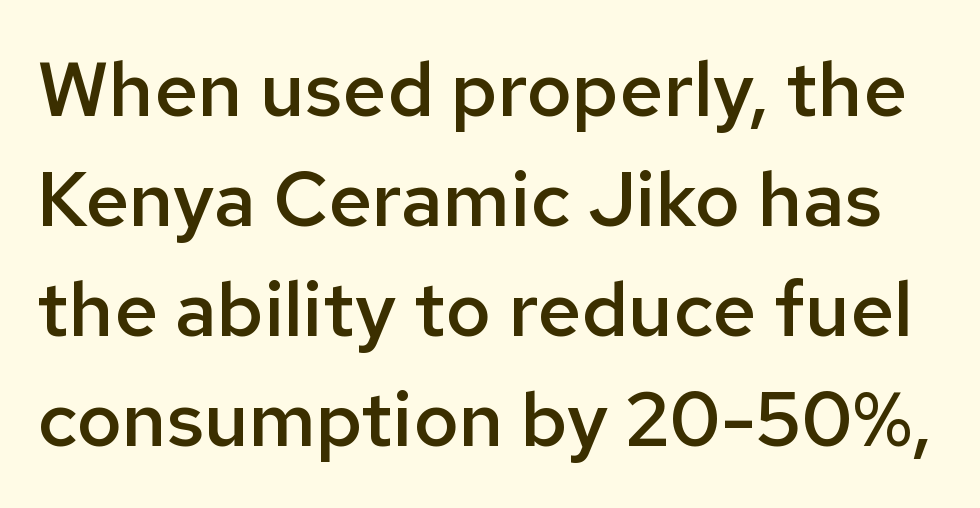
{"serif": "no", "italic": "no", "bold": "semi", "weight": "semibold", "width": "normal", "stroke_contrast": "low", "x_height": "medium", "monospaced": "no", "underline": "no", "line_spacing": "normal", "line_spacing_ratio": 1.43, "letter_spacing": "normal", "letter_spacing_em": 0.0, "glyph_px": 77}
